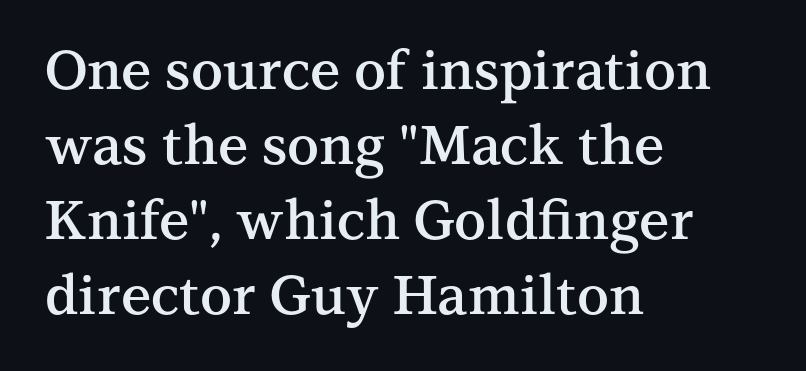
{"serif": "yes", "italic": "no", "bold": "semi", "weight": "semibold", "width": "normal", "stroke_contrast": "medium", "x_height": "medium", "monospaced": "no", "underline": "no", "align": "left", "line_spacing": "normal", "line_spacing_ratio": 1.39, "letter_spacing": "normal", "letter_spacing_em": 0.0, "glyph_px": 54}
